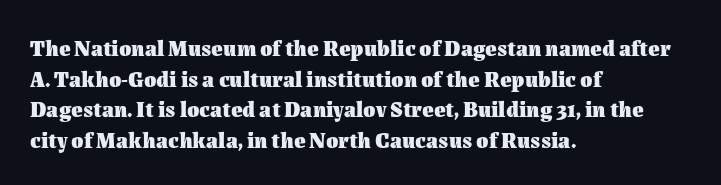
Q: Is the text bold? A: Yes.
Q: Is the text italic (slanted)? A: No, it is upright.
Q: Is the text underlined? A: No.
Q: How is the paragraph aligned? A: Left-aligned.
Q: Is the spacing between letters normal or unusually wide? A: Normal.
Q: Is the spacing between lines tight, normal or loose? A: Normal.
